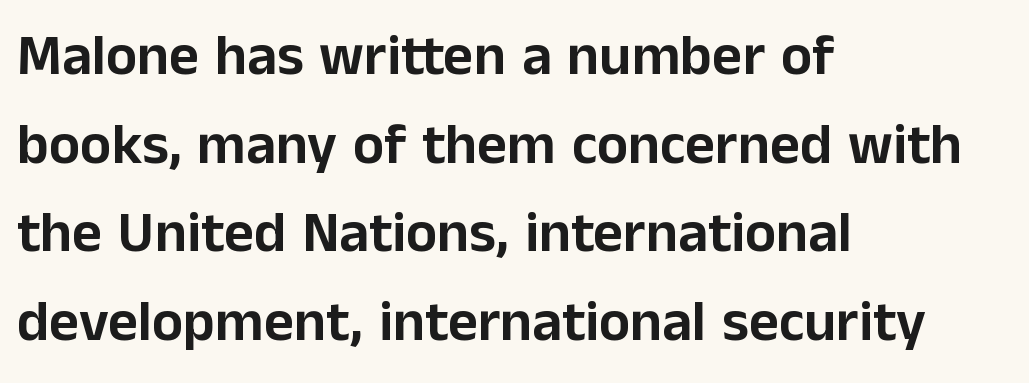
Does extra space separate the letters? No, they use regular spacing. The strip under each line holds only bare page. Posture: upright roman. The passage shown is typed in a proportional face where columns would drift. Grotesque or geometric, the face here clearly has no serifs.
